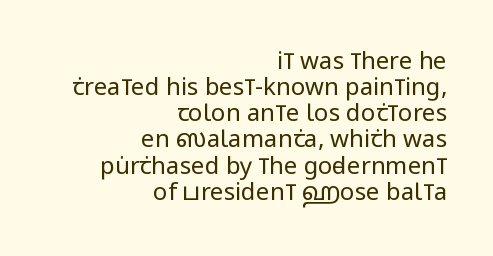
The image shows 24 px text type, upright; set right-aligned, tight line spacing (1.09x), normal letter spacing, not underlined.
